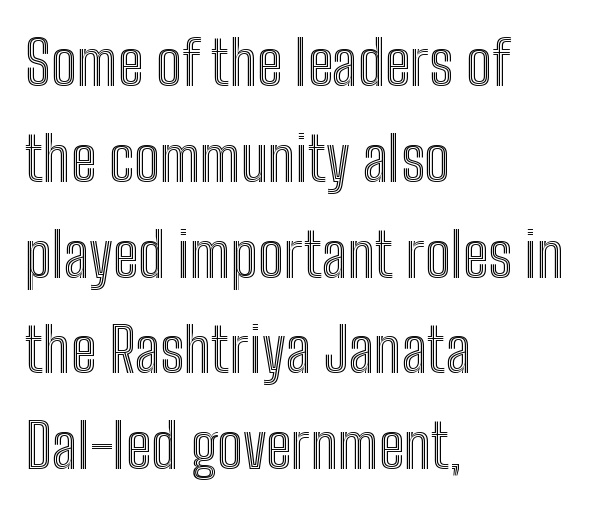
Q: Is the text italic (slanted)? A: No, it is upright.
Q: Is the text underlined? A: No.
Q: How is the paragraph aligned? A: Left-aligned.
Q: Is the spacing between letters normal or unusually wide? A: Normal.
Q: Is the spacing between lines tight, normal or loose? A: Normal.
Q: Width (condensed, normal, or wide)? A: Condensed.
Q: x-height? A: Medium.
Q: Monospaced? A: No.
